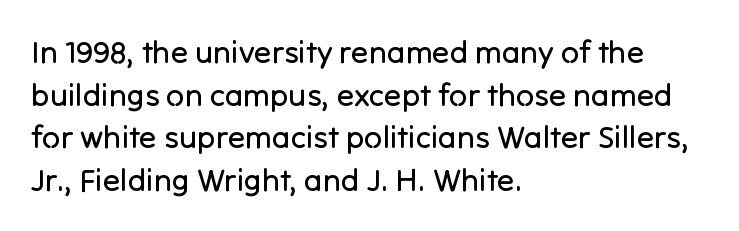
The image shows 32 px regular-weight sans-serif type, upright; set left-aligned, normal line spacing (1.33x), normal letter spacing, not underlined; low stroke contrast and a medium x-height.
